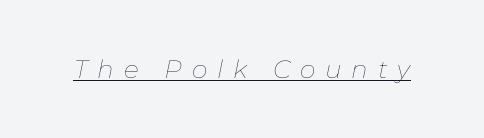
This sample carries an underscore along the baseline area. Is the stroke heavy? The answer is a plain regular-or-lighter. The face used here is rendered with a markedly widened letterfit. Does the lettering tilt? It does — this is italic.
